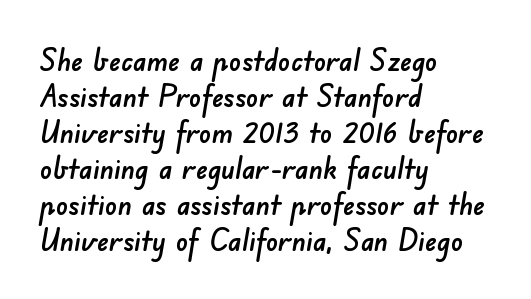
What stands out about the letter spacing? Nothing — it is the standard amount. Typographically, this falls in the sans-serif category. Varying glyph widths throughout — classic text-font behaviour. Typeset ragged right — the left edge is the straight one. Type without underlining.
